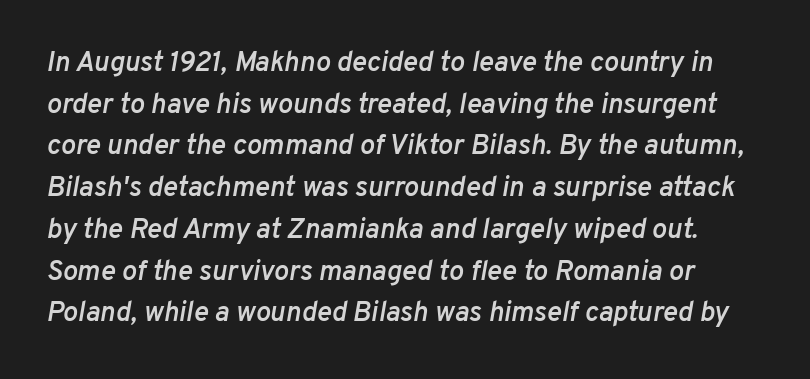
The axis of the letterforms is tilted away from vertical. Is this a fixed-width face? No — the glyphs have proportional, varying widths. Quick note: interline space is typical. The string is rendered with underlining switched off. The letters are semibold — heavier than regular but short of a full bold. Glyph-to-glyph distance matches everyday printed text.
